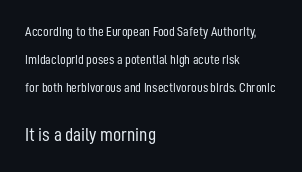
The image shows 20 px text type, upright; set left-aligned, loose line spacing (2.01x), normal letter spacing, not underlined; the second (bottom) block is 1.43x larger.
